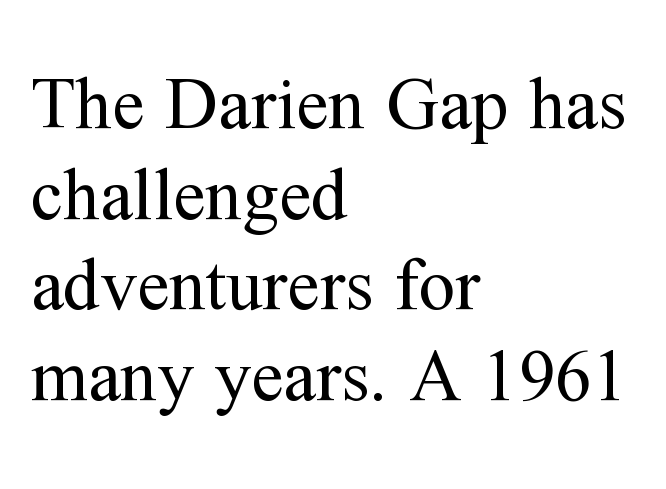
{"serif": "yes", "italic": "no", "bold": "no", "weight": "regular", "width": "normal", "stroke_contrast": "medium", "x_height": "medium", "monospaced": "no", "underline": "no", "align": "left", "line_spacing_ratio": 1.24, "letter_spacing": "normal", "letter_spacing_em": 0.0, "glyph_px": 73}
